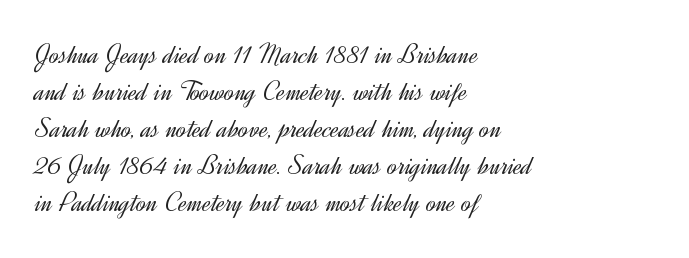
Serifs: no, the terminals of the letterforms are clean. Unmarked baselines from the first word to the last. This sample has the flowing, uneven cadence of proportional lettering. Default kerning and tracking; the words read as compact shapes.
